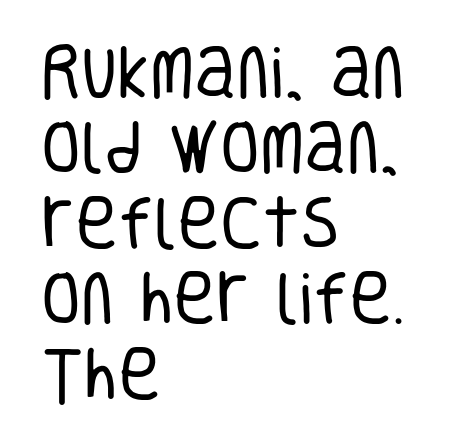
Leading: standard. The lines are quadded left. Note the varied advance widths — an 'i' is clearly narrower than an 'm'. Nothing unusual about the tracking: characters are spaced as the font intends. The font's upright variant was chosen for this text. The string is rendered with underlining switched off.
